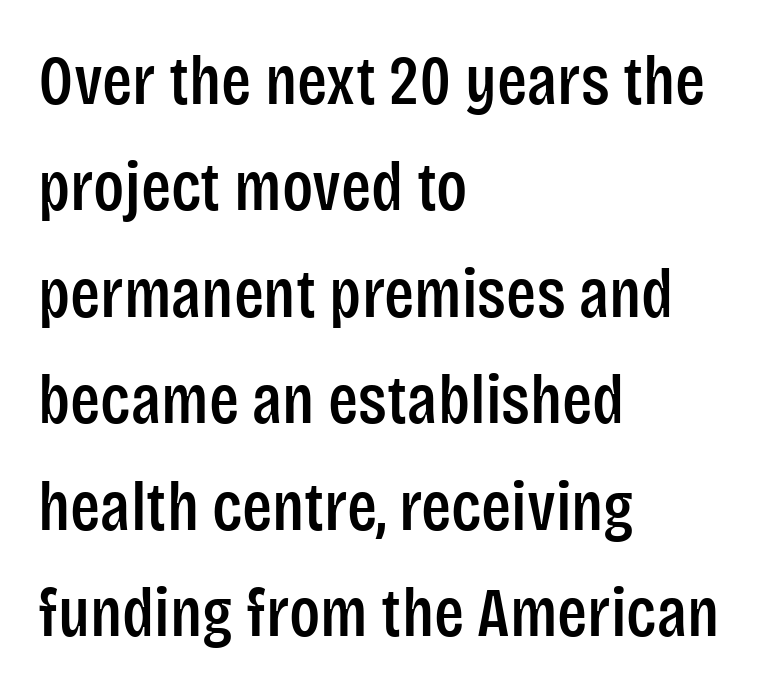
The image shows 70 px condensed sans-serif type, upright; set left-aligned, normal line spacing (1.52x), normal letter spacing, not underlined; low stroke contrast and a large x-height.
